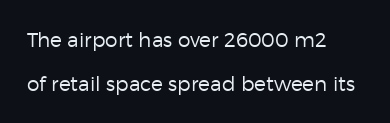
The image shows 20 px text type, upright; set left-aligned, loose line spacing (2.2x), normal letter spacing, not underlined.
